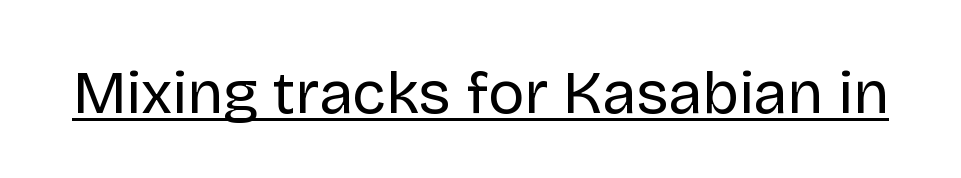
Q: Is the text bold? A: No.
Q: Is the text italic (slanted)? A: No, it is upright.
Q: Is the typeface a serif or a sans-serif typeface? A: Sans-serif.
Q: Is the text underlined? A: Yes.
Q: Is the spacing between letters normal or unusually wide? A: Normal.
Q: Width (condensed, normal, or wide)? A: Normal.
Q: Stroke contrast? A: Low.
Q: x-height? A: Large.
Q: Monospaced? A: No.
